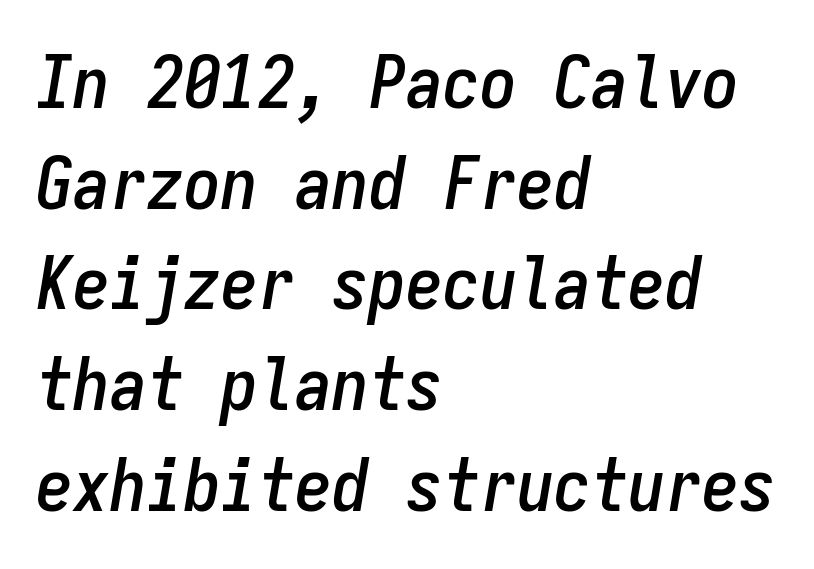
{"italic": "yes", "lean": "right", "slant_degrees": 9, "width": "condensed", "stroke_contrast": "low", "x_height": "medium", "monospaced": "yes", "underline": "no", "align": "left", "line_spacing": "normal", "line_spacing_ratio": 1.36, "letter_spacing": "normal", "letter_spacing_em": 0.0, "glyph_px": 74}
